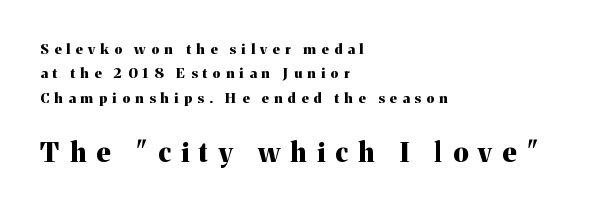
{"italic": "no", "bold": "yes", "underline": "no", "align": "left", "line_spacing_ratio": 1.75, "letter_spacing": "wide", "letter_spacing_em": 0.39, "larger_block": "second", "size_ratio": 1.93, "glyph_px": 27}
